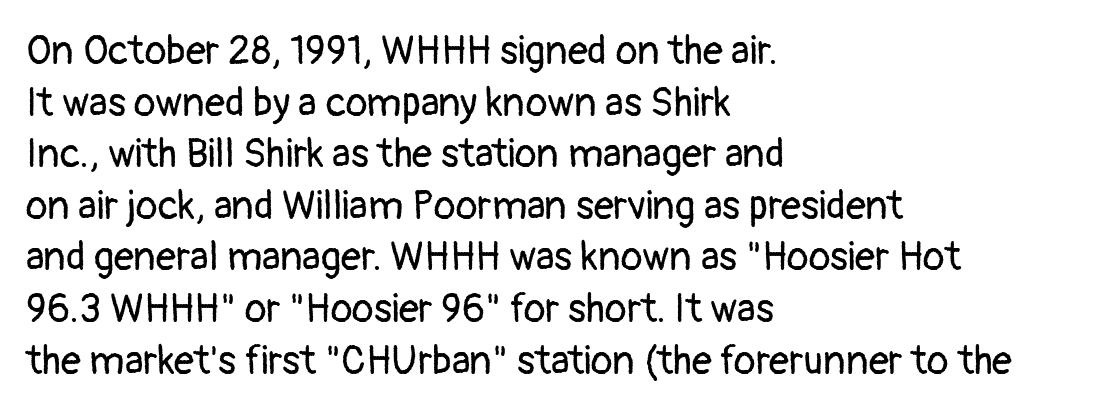
{"serif": "no", "italic": "no", "bold": "no", "weight": "regular", "width": "normal", "stroke_contrast": "low", "x_height": "medium", "monospaced": "no", "underline": "no", "align": "left", "line_spacing": "normal", "line_spacing_ratio": 1.29, "letter_spacing": "normal", "letter_spacing_em": 0.0, "glyph_px": 40}
